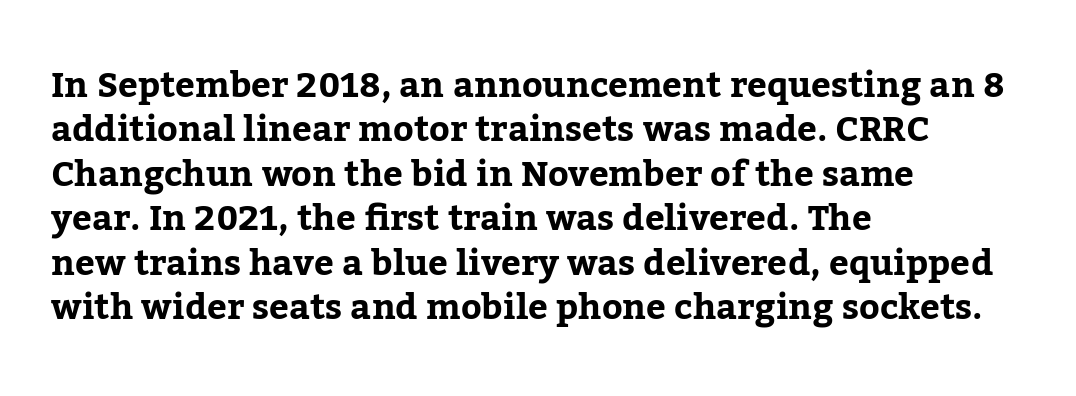
The image shows 35 px serif type, upright; set left-aligned, normal line spacing (1.27x), normal letter spacing, not underlined; low stroke contrast and a medium x-height.
